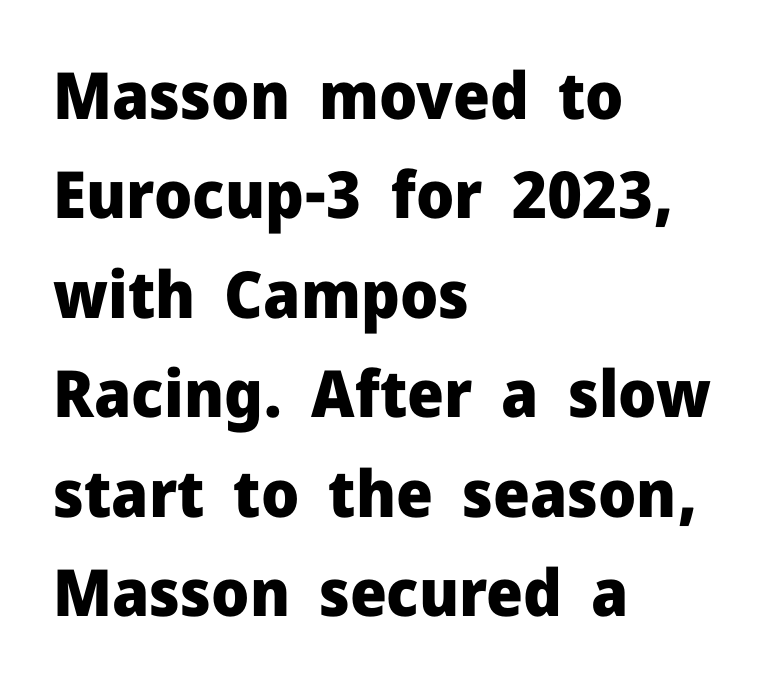
These lines are rendered in a variable-pitch font. Note: no serifs on the glyphs. Line spacing here is normal. The passage shown is not underscored anywhere.
